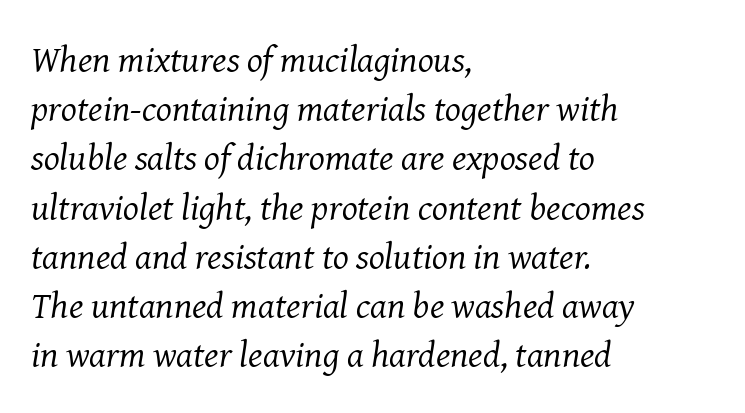
{"serif": "yes", "italic": "yes", "lean": "right", "slant_degrees": 8, "bold": "no", "weight": "regular", "width": "normal", "stroke_contrast": "medium", "x_height": "medium", "monospaced": "no", "underline": "no", "align": "left", "line_spacing": "normal", "line_spacing_ratio": 1.33, "letter_spacing": "normal", "letter_spacing_em": 0.0, "glyph_px": 37}
